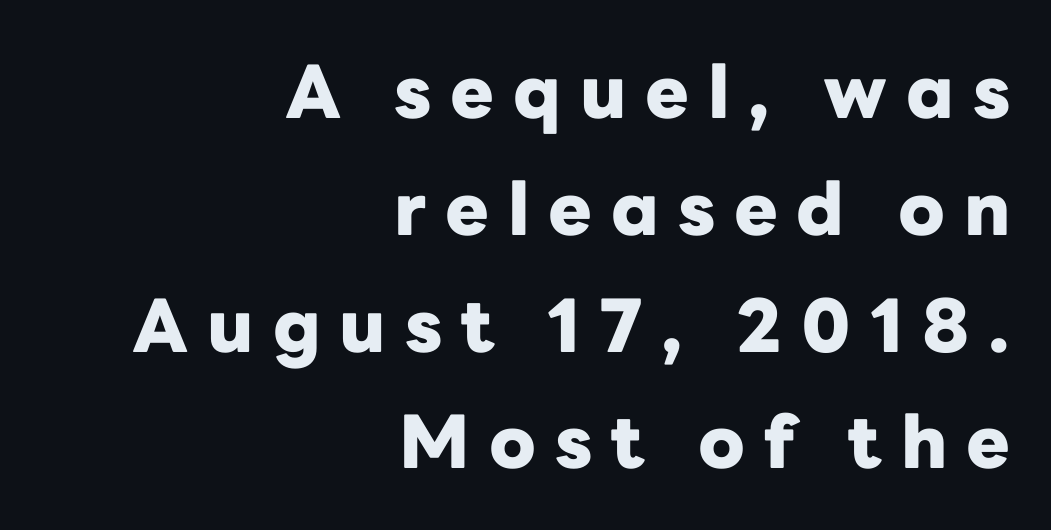
{"serif": "no", "italic": "no", "bold": "yes", "weight": "heavy", "width": "normal", "stroke_contrast": "low", "x_height": "medium", "monospaced": "no", "underline": "no", "align": "right", "line_spacing": "normal", "line_spacing_ratio": 1.6, "letter_spacing": "wide", "letter_spacing_em": 0.26, "glyph_px": 73}
